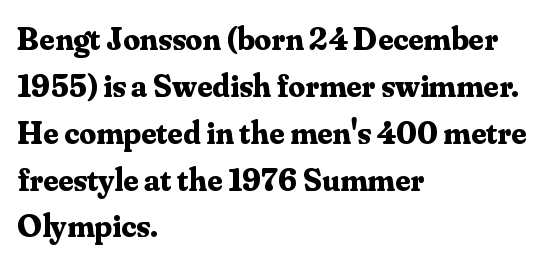
Q: Is the text bold? A: Yes.
Q: Is the text italic (slanted)? A: No, it is upright.
Q: Is the typeface a serif or a sans-serif typeface? A: Serif.
Q: Is the text underlined? A: No.
Q: How is the paragraph aligned? A: Left-aligned.
Q: Is the spacing between letters normal or unusually wide? A: Normal.
Q: Is the spacing between lines tight, normal or loose? A: Normal.
Q: Width (condensed, normal, or wide)? A: Normal.
Q: Stroke contrast? A: Medium.
Q: x-height? A: Small.
Q: Monospaced? A: No.
